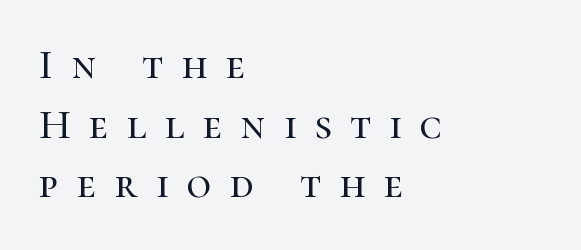
No word sits above an underline. Each new line begins a customary step beneath the previous one. Notice how the stems are strictly vertical — no italics here. The type is letterspaced generously, with wide tracking. If you drew a ruler down the left edge, every line would touch it. Proportional: the letters do not fall into vertical columns.
